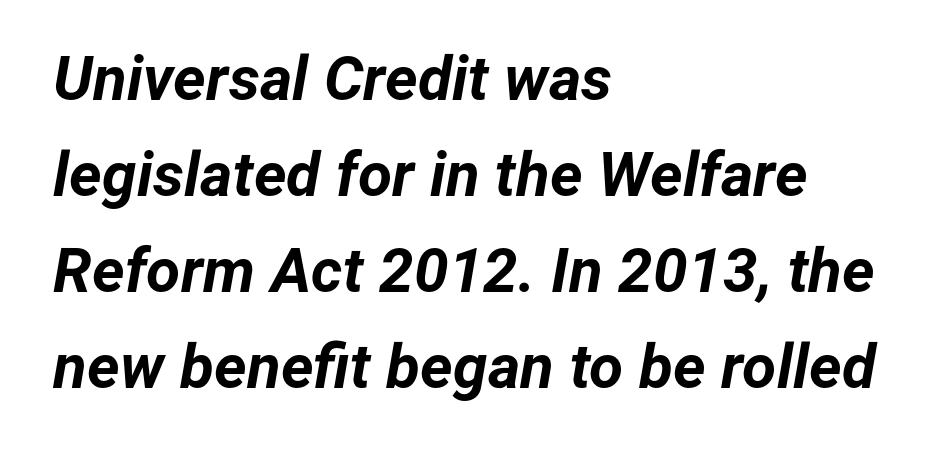
{"italic": "yes", "lean": "right", "slant_degrees": 12, "bold": "yes", "weight": "bold", "width": "normal", "stroke_contrast": "low", "x_height": "medium", "monospaced": "no", "underline": "no", "align": "left", "line_spacing": "normal", "line_spacing_ratio": 1.55, "letter_spacing": "normal", "letter_spacing_em": 0.0, "glyph_px": 62}
